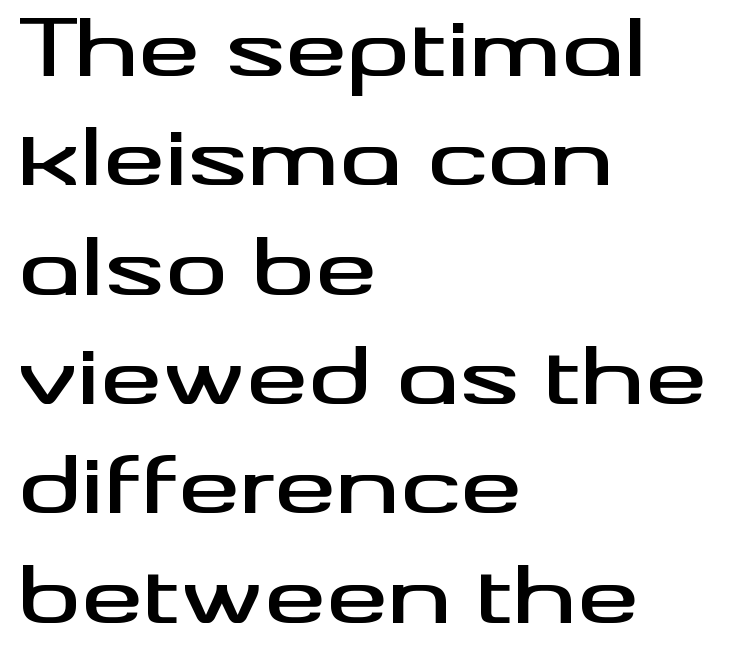
You could not count columns in this text — the font is proportionally spaced. These lines sit exactly where default settings would place them. Examine the stroke ends and you'll find no serifs. The lines are quadded left. Only glyphs here, with clear space below each row. These lines were composed using upright roman letters.
